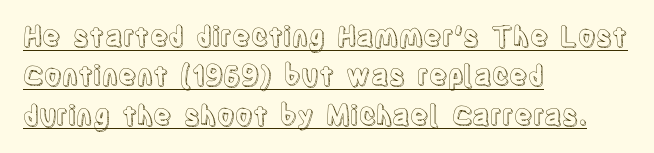
The image shows 27 px text type, upright; set left-aligned, normal line spacing (1.46x), normal letter spacing, underlined.
